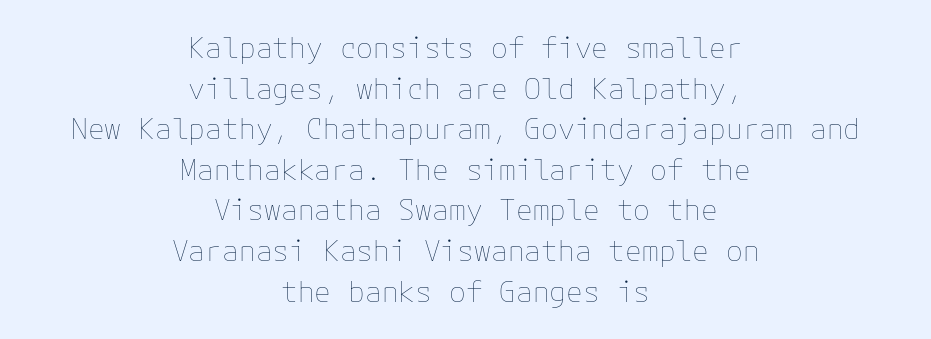
Visually the block forms a symmetrical silhouette, jagged on both flanks. Words float on clear page, feet unadorned. Evenly set lines give the paragraph a standard silhouette. The horizontal fit of the characters is conventional and even. The letters look calm and open, with moderate or lighter stems. Style check: upright.
